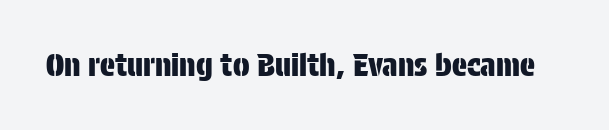
{"serif": "no", "italic": "no", "width": "condensed", "stroke_contrast": "low", "x_height": "large", "monospaced": "no", "underline": "no", "letter_spacing": "normal", "letter_spacing_em": 0.0, "glyph_px": 31}
